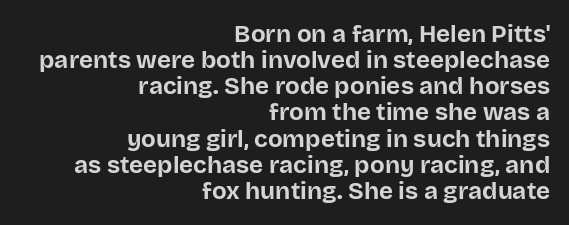
{"italic": "no", "bold": "yes", "underline": "no", "align": "right", "line_spacing": "tight", "line_spacing_ratio": 1.09, "letter_spacing": "normal", "letter_spacing_em": 0.0, "glyph_px": 24}
